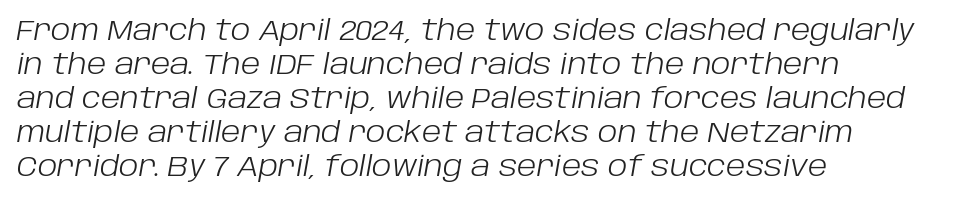
{"italic": "yes", "lean": "right", "slant_degrees": 10, "bold": "no", "weight": "light", "width": "normal", "stroke_contrast": "low", "x_height": "large", "monospaced": "no", "underline": "no", "align": "left", "line_spacing_ratio": 1.21, "letter_spacing": "normal", "letter_spacing_em": 0.0, "glyph_px": 28}
